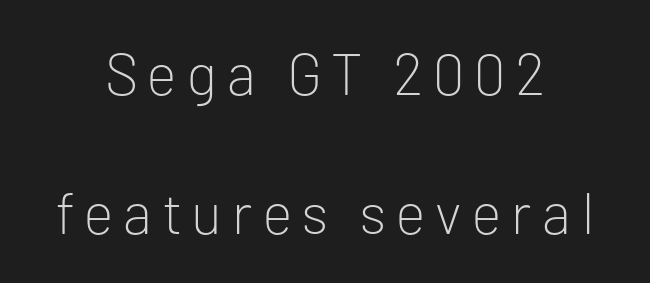
The image shows 58 px light sans-serif type, upright; set centered, loose line spacing (2.39x), not underlined; low stroke contrast and a medium x-height.
